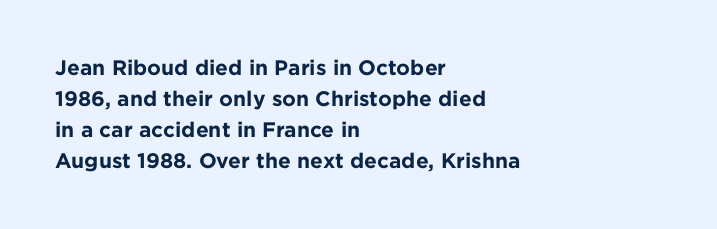
{"italic": "no", "bold": "yes", "underline": "no", "align": "left", "line_spacing": "normal", "line_spacing_ratio": 1.48, "letter_spacing": "normal", "letter_spacing_em": 0.0, "glyph_px": 21}
